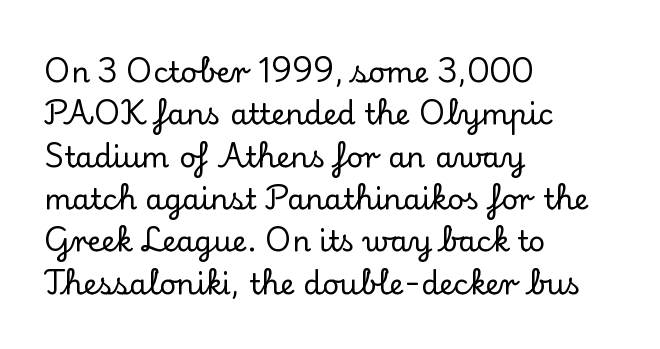
Q: Is the text italic (slanted)? A: No, it is upright.
Q: Is the typeface a serif or a sans-serif typeface? A: Serif.
Q: Is the text underlined? A: No.
Q: How is the paragraph aligned? A: Left-aligned.
Q: Is the spacing between letters normal or unusually wide? A: Normal.
Q: Is the spacing between lines tight, normal or loose? A: Normal.
Q: Width (condensed, normal, or wide)? A: Normal.
Q: Stroke contrast? A: Low.
Q: x-height? A: Small.
Q: Monospaced? A: No.
